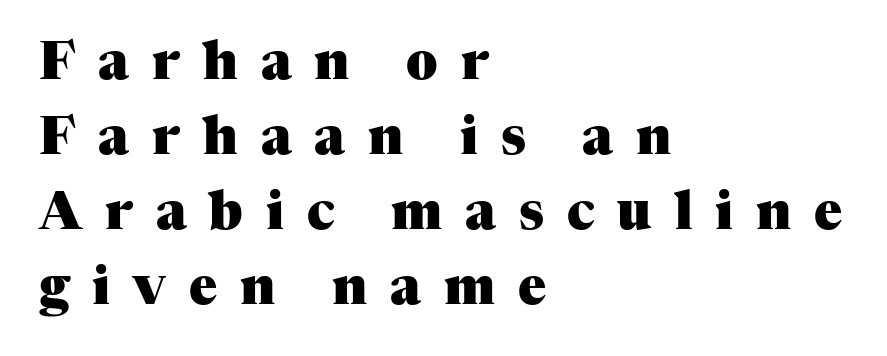
Q: Is the text bold? A: Yes.
Q: Is the text italic (slanted)? A: No, it is upright.
Q: Is the typeface a serif or a sans-serif typeface? A: Serif.
Q: Is the text underlined? A: No.
Q: How is the paragraph aligned? A: Left-aligned.
Q: Is the spacing between letters normal or unusually wide? A: Unusually wide.
Q: Is the spacing between lines tight, normal or loose? A: Normal.
Q: Width (condensed, normal, or wide)? A: Normal.
Q: Stroke contrast? A: Medium.
Q: x-height? A: Medium.
Q: Monospaced? A: No.
